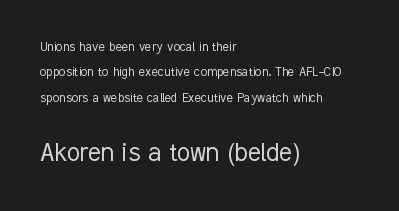
Nothing unusual about the tracking: characters are spaced as the font intends. Only glyphs here, with clear space below each row. Do the characters align in a grid? No, the font is proportional. Nope, not italic — everything's standing straight. A student would notice the bottom passage is typeset larger than what precedes it.
